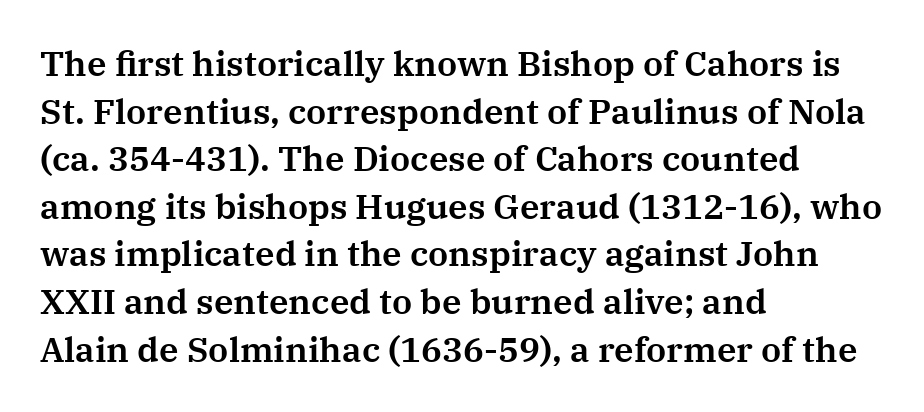
Posture: straight, roman, zero tilt. Spacing between characters is what you'd get straight out of the box. Leftover space on each line is placed entirely after the last word. Check the space under the baseline: it is left empty. Horizontal bands of white between lines are of average thickness. Looks like regular typesetting: each glyph gets only the width it needs.
